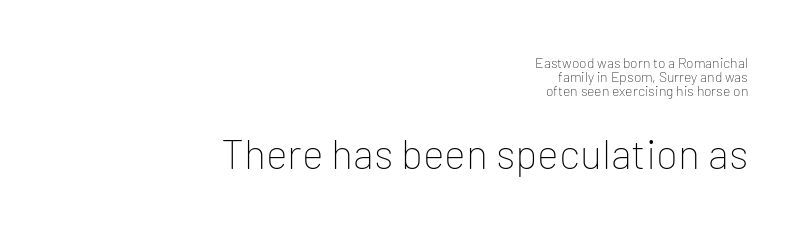
Letterform terminals end flat and unadorned throughout the passage. Posture: vertical. Tightly led — the rows are bunched. Each letter keeps its own natural width here, so spacing adapts to shape. The paragraph shown leans on its right margin.
